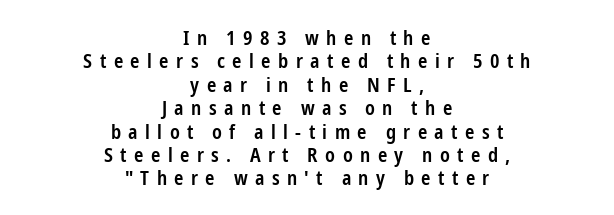
The image shows 20 px text type, upright; set centered, line spacing 1.17x, unusually wide letter spacing (+0.37 em), not underlined.
